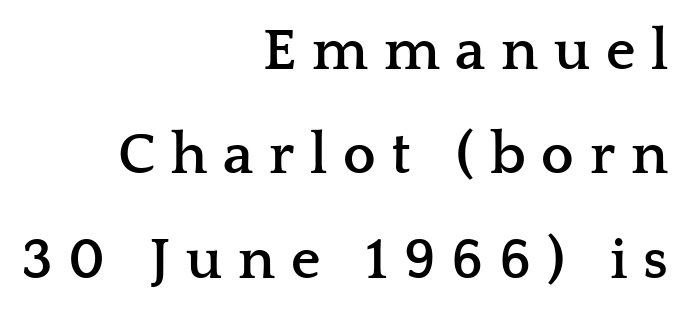
The image shows 58 px semibold, wide serif type, upright; set right-aligned, line spacing 1.8x, unusually wide letter spacing (+0.27 em), not underlined; low stroke contrast and a medium x-height.
